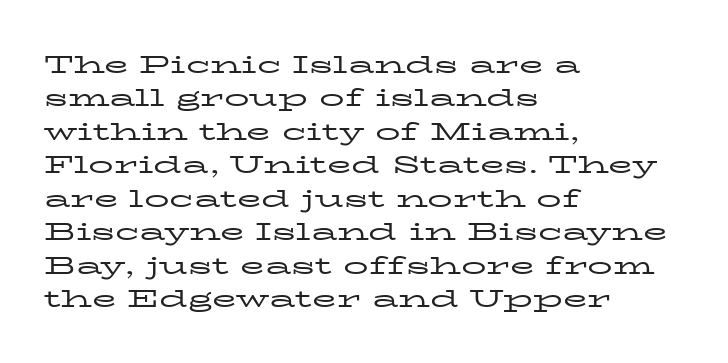
{"italic": "no", "bold": "no", "underline": "no", "align": "left", "line_spacing": "normal", "line_spacing_ratio": 1.34, "letter_spacing": "normal", "letter_spacing_em": 0.0, "glyph_px": 25}
